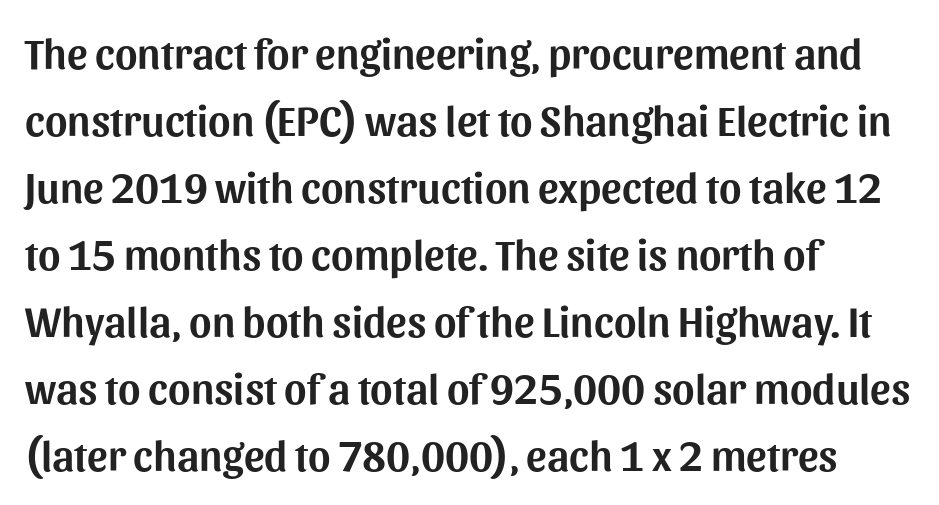
{"serif": "no", "italic": "no", "width": "normal", "stroke_contrast": "medium", "x_height": "medium", "monospaced": "no", "underline": "no", "align": "left", "line_spacing": "normal", "line_spacing_ratio": 1.56, "letter_spacing": "normal", "letter_spacing_em": 0.0, "glyph_px": 43}
